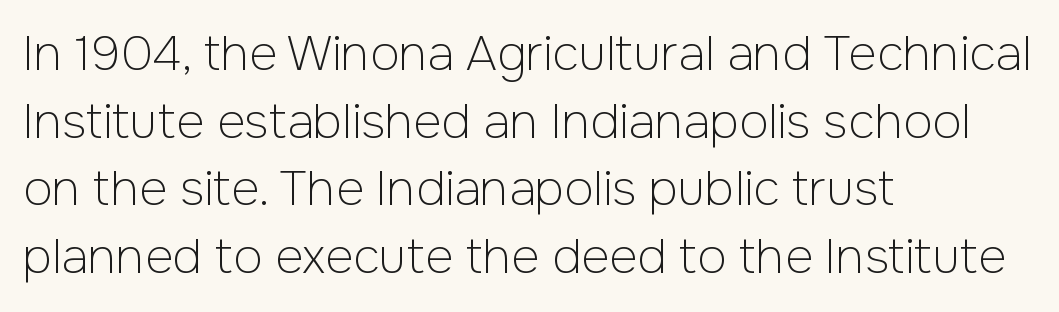
Q: Is the text bold? A: No.
Q: Is the text italic (slanted)? A: No, it is upright.
Q: Is the typeface a serif or a sans-serif typeface? A: Sans-serif.
Q: Is the text underlined? A: No.
Q: How is the paragraph aligned? A: Left-aligned.
Q: Is the spacing between letters normal or unusually wide? A: Normal.
Q: Is the spacing between lines tight, normal or loose? A: Normal.
Q: Width (condensed, normal, or wide)? A: Normal.
Q: Stroke contrast? A: Low.
Q: x-height? A: Medium.
Q: Monospaced? A: No.
